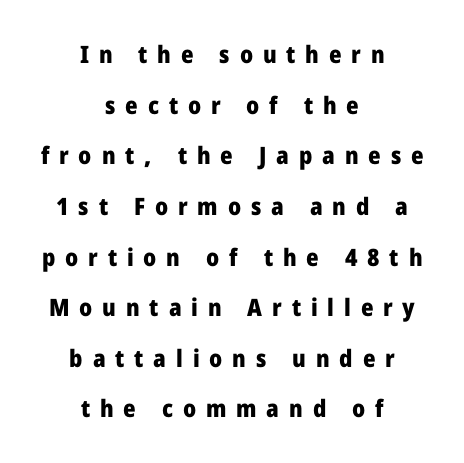
The image shows 24 px bold type, upright; set centered, loose line spacing (2.11x), unusually wide letter spacing (+0.41 em), not underlined.
